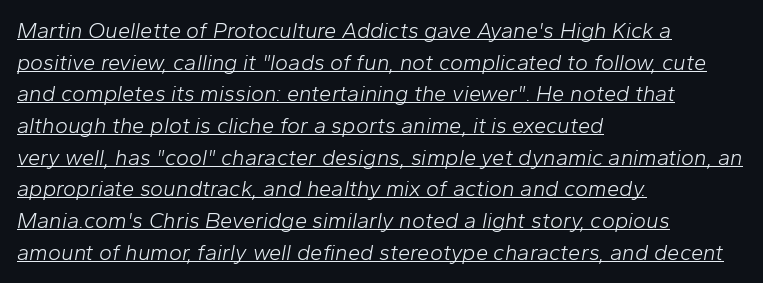
Q: Is the text bold? A: No.
Q: Is the text italic (slanted)? A: Yes, it leans right by about 10 degrees.
Q: Is the text underlined? A: Yes.
Q: How is the paragraph aligned? A: Left-aligned.
Q: Is the spacing between letters normal or unusually wide? A: Normal.
Q: Is the spacing between lines tight, normal or loose? A: Normal.
